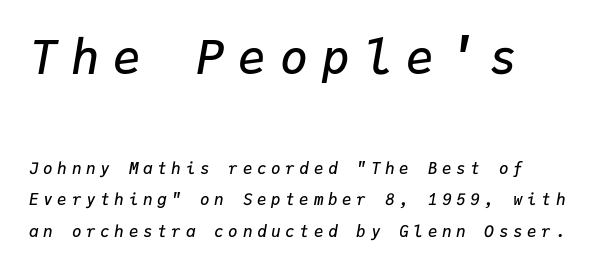
{"italic": "yes", "lean": "right", "slant_degrees": 9, "bold": "semi", "weight": "semibold", "width": "normal", "stroke_contrast": "low", "x_height": "medium", "monospaced": "yes", "underline": "no", "align": "left", "line_spacing": "loose", "line_spacing_ratio": 1.95, "letter_spacing": "wide", "letter_spacing_em": 0.29, "larger_block": "first", "size_ratio": 2.94, "glyph_px": 47}
